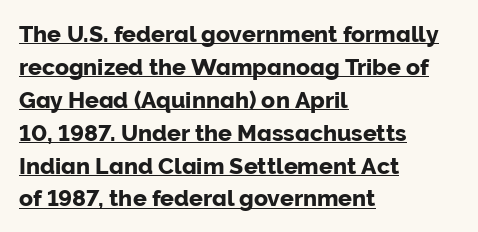
The image shows 23 px text type, upright; set left-aligned, normal line spacing (1.43x), normal letter spacing, underlined.
